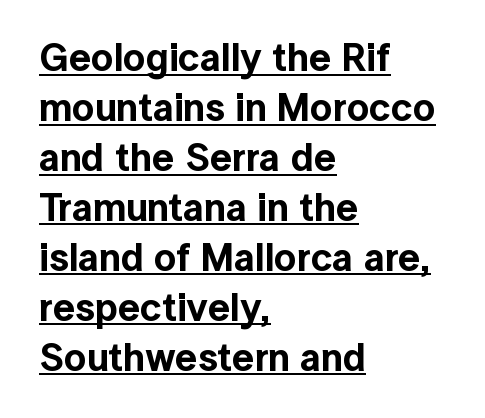
Q: Is the text italic (slanted)? A: No, it is upright.
Q: Is the typeface a serif or a sans-serif typeface? A: Sans-serif.
Q: Is the text underlined? A: Yes.
Q: How is the paragraph aligned? A: Left-aligned.
Q: Is the spacing between letters normal or unusually wide? A: Normal.
Q: Is the spacing between lines tight, normal or loose? A: Normal.
Q: Width (condensed, normal, or wide)? A: Normal.
Q: x-height? A: Medium.
Q: Monospaced? A: No.
